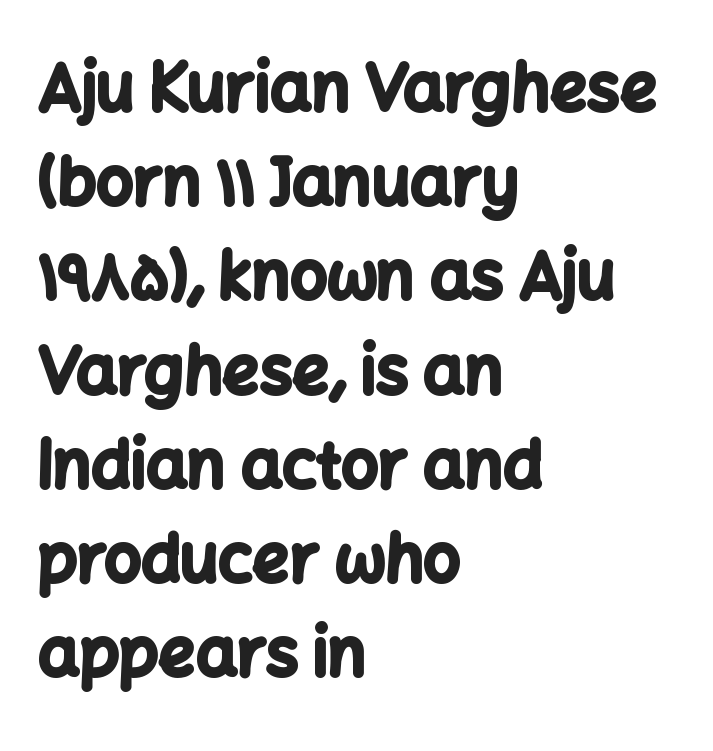
Q: Is the text bold? A: Yes.
Q: Is the text italic (slanted)? A: No, it is upright.
Q: Is the typeface a serif or a sans-serif typeface? A: Sans-serif.
Q: Is the text underlined? A: No.
Q: How is the paragraph aligned? A: Left-aligned.
Q: Is the spacing between letters normal or unusually wide? A: Normal.
Q: Is the spacing between lines tight, normal or loose? A: Normal.
Q: Width (condensed, normal, or wide)? A: Normal.
Q: Stroke contrast? A: Low.
Q: x-height? A: Medium.
Q: Monospaced? A: No.
